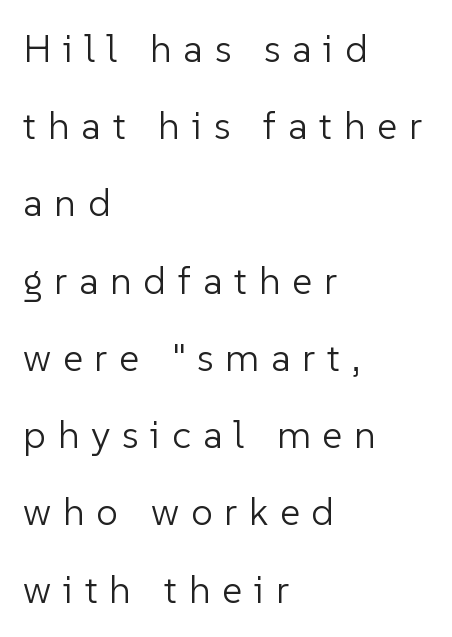
These lines stand farther apart than default settings would place them. Character widths vary here, with narrow letters taking less room than wide ones. The string is rendered with underlining switched off. The letters stand straight up with perfectly vertical stems.
